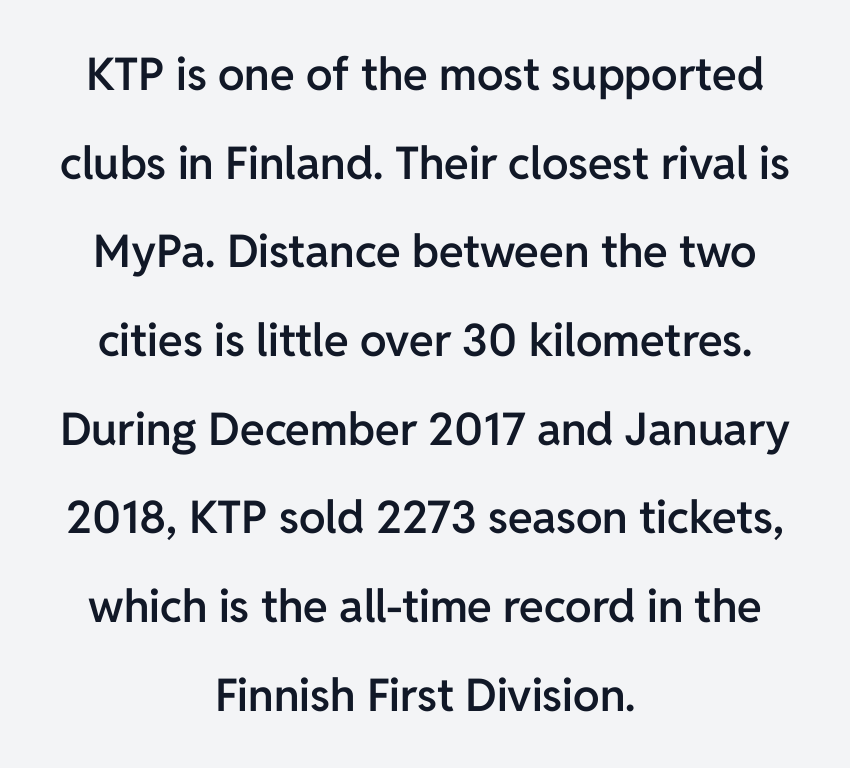
Q: Is the text bold? A: Semi-bold.
Q: Is the text italic (slanted)? A: No, it is upright.
Q: Is the typeface a serif or a sans-serif typeface? A: Sans-serif.
Q: Is the text underlined? A: No.
Q: How is the paragraph aligned? A: Centered.
Q: Is the spacing between letters normal or unusually wide? A: Normal.
Q: Is the spacing between lines tight, normal or loose? A: Loose.
Q: Width (condensed, normal, or wide)? A: Normal.
Q: Stroke contrast? A: Low.
Q: x-height? A: Medium.
Q: Monospaced? A: No.
